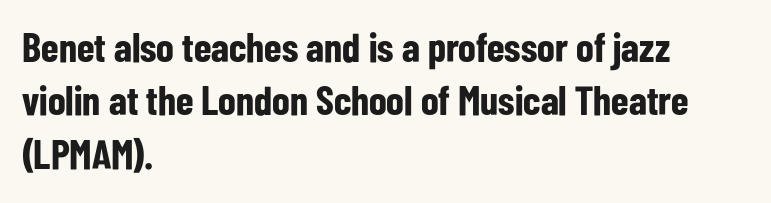
{"serif": "no", "italic": "no", "bold": "yes", "weight": "bold", "width": "condensed", "stroke_contrast": "low", "x_height": "medium", "monospaced": "no", "underline": "no", "align": "left", "line_spacing": "normal", "line_spacing_ratio": 1.3, "letter_spacing": "normal", "letter_spacing_em": 0.0, "glyph_px": 41}
